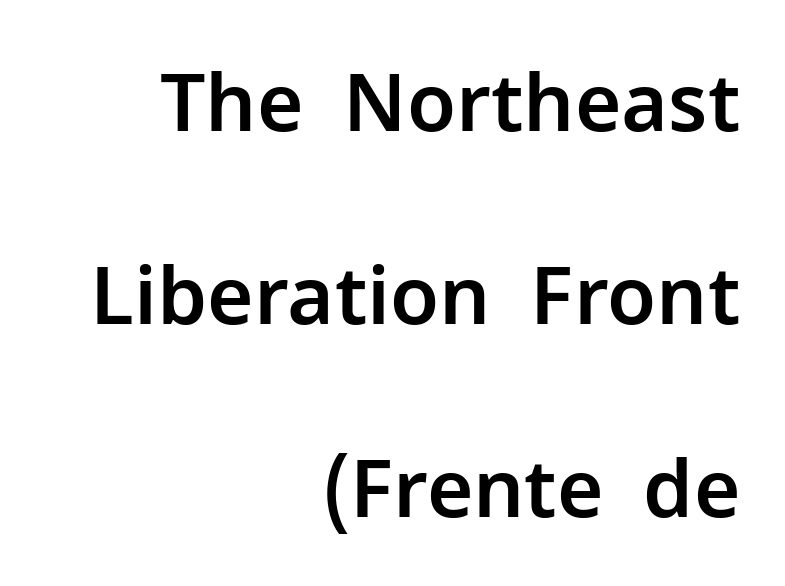
The image shows 80 px sans-serif type, upright; set right-aligned, loose line spacing (2.41x), normal letter spacing, not underlined; low stroke contrast and a medium x-height.
